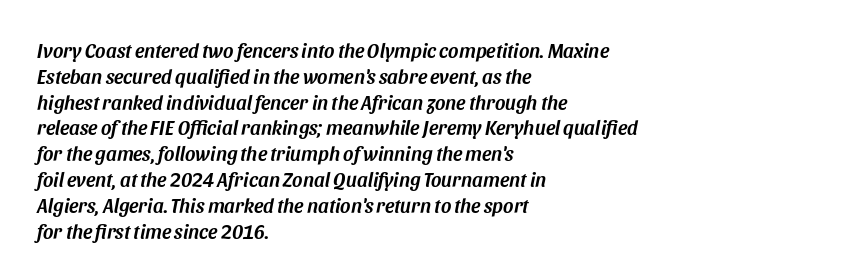
The image shows 20 px text type, italic (leaning right); set left-aligned, normal line spacing (1.29x), normal letter spacing, not underlined.
